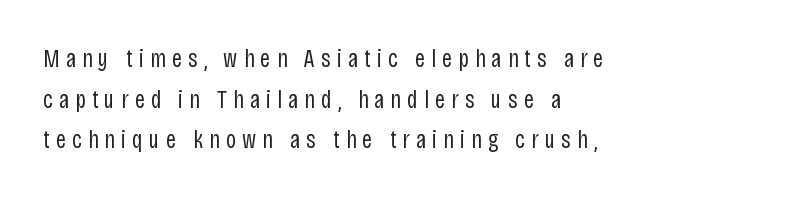
Heaviness? Minimal to ordinary, like unemphasized prose. The line-height multiplier appears to be the usual default. The paragraph has a hard left edge and a soft right edge. Every character sits straight up, as roman type does. The string is rendered with underlining switched off.
